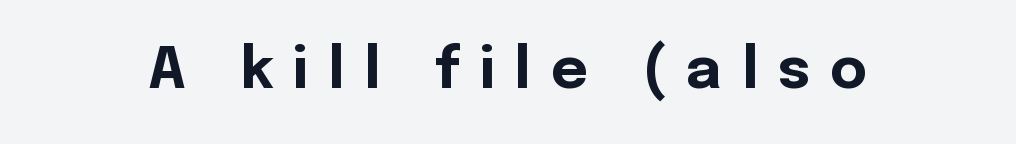
Students, note that the glyphs here are deliberately spaced far apart. Characters remain perfectly vertical along every line. No feet cap the strokes, marking this as sans-serif type. The letters advance in unequal steps, a hallmark of proportional type.
